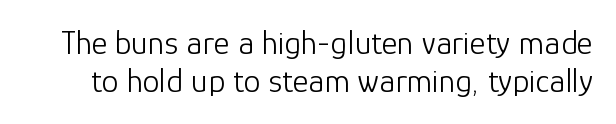
Q: Is the text bold? A: No.
Q: Is the text italic (slanted)? A: No, it is upright.
Q: Is the typeface a serif or a sans-serif typeface? A: Sans-serif.
Q: Is the text underlined? A: No.
Q: Is the spacing between letters normal or unusually wide? A: Normal.
Q: Is the spacing between lines tight, normal or loose? A: Tight.
Q: Width (condensed, normal, or wide)? A: Normal.
Q: Stroke contrast? A: Low.
Q: x-height? A: Medium.
Q: Monospaced? A: No.
